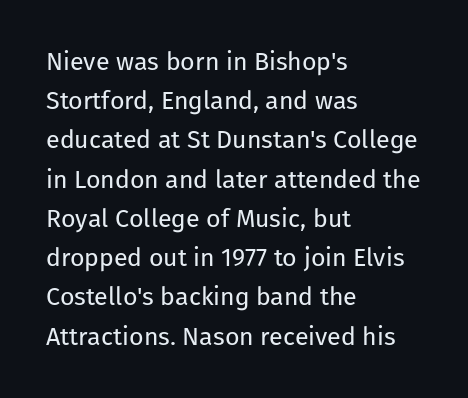
Is this a heavy cut? Hardly; it is regular or lighter. In CSS terms this would be text-align: left. Words appear dense and cohesive because spacing is normal. The gap between lines stays unmarked. Reading down the column, the eye jumps a familiar distance to each next line. This is roman type, the default non-slanted kind.
